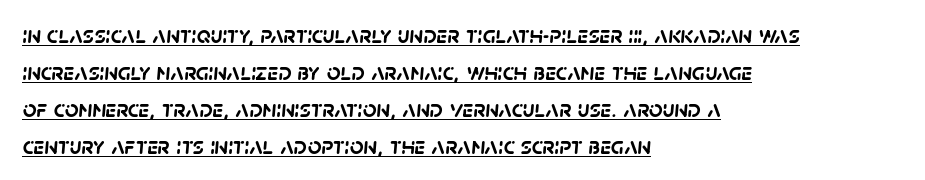
The image shows 24 px bold type; set left-aligned, normal line spacing (1.54x), normal letter spacing, underlined.
